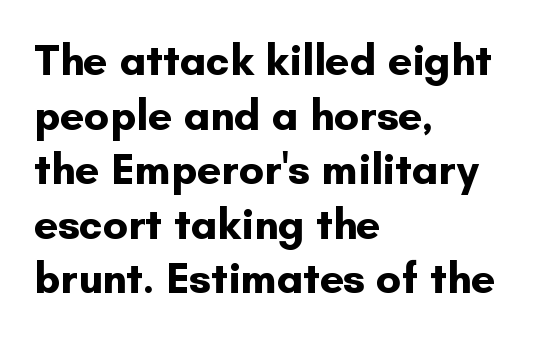
{"serif": "no", "italic": "no", "bold": "yes", "weight": "bold", "width": "normal", "stroke_contrast": "low", "x_height": "small", "monospaced": "no", "underline": "no", "align": "left", "line_spacing": "normal", "line_spacing_ratio": 1.27, "letter_spacing": "normal", "letter_spacing_em": 0.0, "glyph_px": 43}
